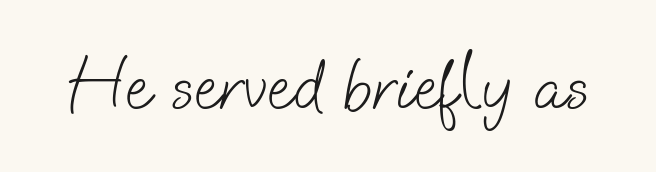
{"serif": "no", "bold": "no", "weight": "light", "width": "normal", "stroke_contrast": "low", "x_height": "small", "monospaced": "no", "underline": "no", "letter_spacing": "normal", "letter_spacing_em": 0.0, "glyph_px": 73}
